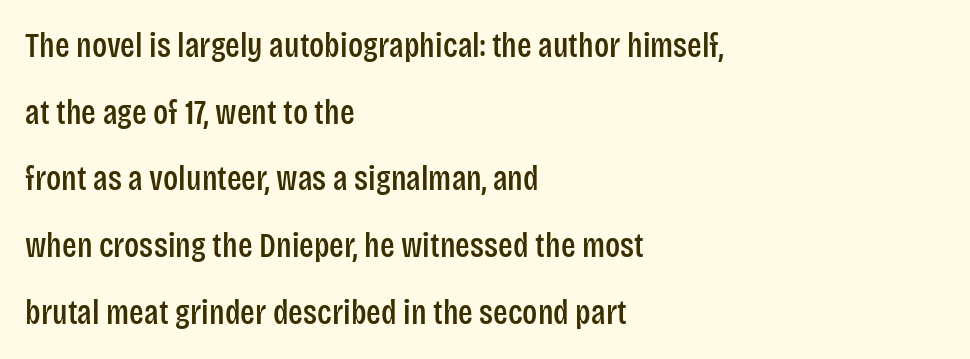
{"serif": "no", "italic": "no", "width": "condensed", "stroke_contrast": "low", "x_height": "large", "monospaced": "no", "underline": "no", "align": "left", "line_spacing": "loose", "line_spacing_ratio": 1.96, "letter_spacing": "normal", "letter_spacing_em": 0.0, "glyph_px": 34}
